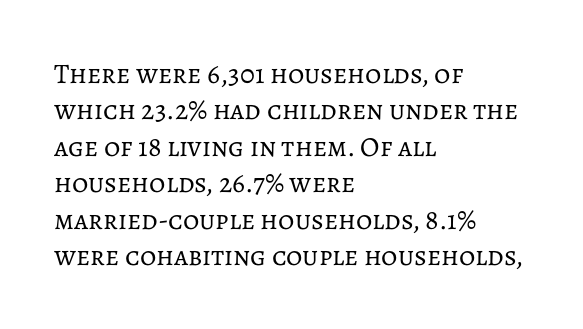
The image shows 28 px regular-weight type, upright; set left-aligned, normal line spacing (1.3x), normal letter spacing, not underlined; low stroke contrast and a medium x-height.
